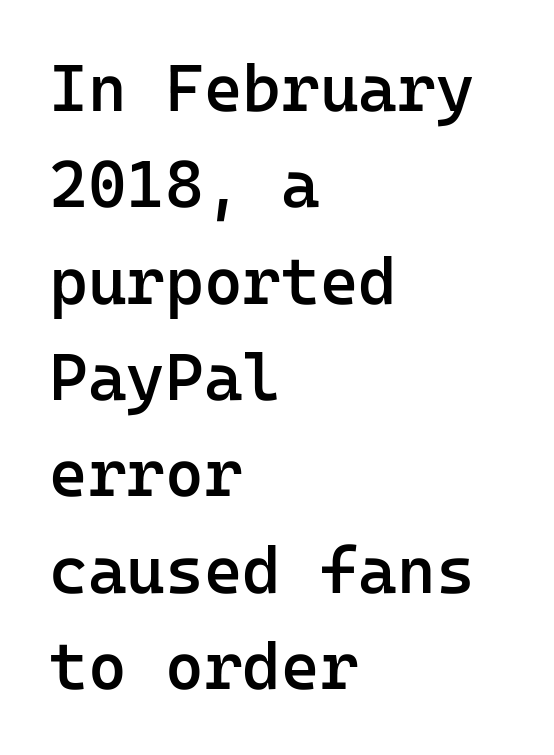
Q: Is the text bold? A: Semi-bold.
Q: Is the text italic (slanted)? A: No, it is upright.
Q: Is the typeface a serif or a sans-serif typeface? A: Sans-serif.
Q: Is the text underlined? A: No.
Q: How is the paragraph aligned? A: Left-aligned.
Q: Is the spacing between letters normal or unusually wide? A: Normal.
Q: Is the spacing between lines tight, normal or loose? A: Normal.
Q: Width (condensed, normal, or wide)? A: Normal.
Q: Stroke contrast? A: Low.
Q: x-height? A: Medium.
Q: Monospaced? A: Yes.
